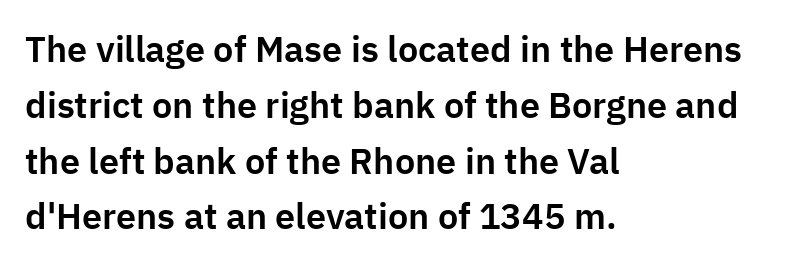
The image shows 36 px sans-serif type, upright; set left-aligned, normal line spacing (1.55x), normal letter spacing, not underlined; low stroke contrast and a medium x-height.
